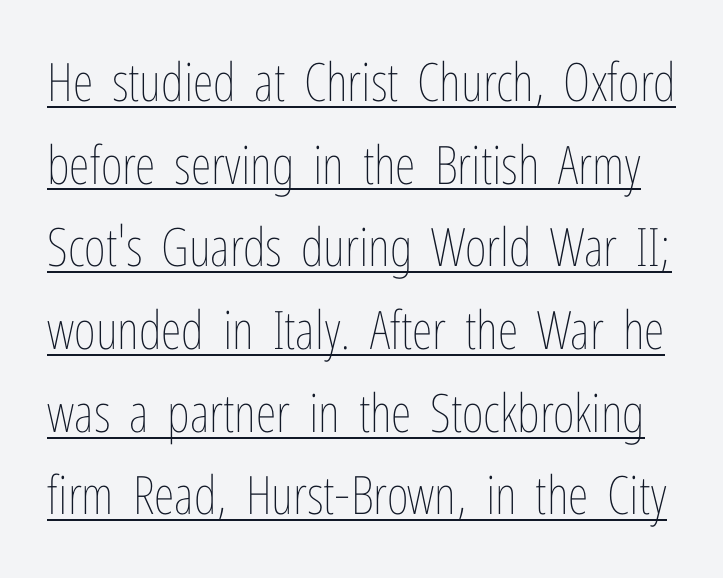
Q: Is the text bold? A: No.
Q: Is the text italic (slanted)? A: No, it is upright.
Q: Is the text underlined? A: Yes.
Q: Is the spacing between letters normal or unusually wide? A: Normal.
Q: Is the spacing between lines tight, normal or loose? A: Normal.
Q: Width (condensed, normal, or wide)? A: Condensed.
Q: Stroke contrast? A: Low.
Q: x-height? A: Medium.
Q: Monospaced? A: No.
